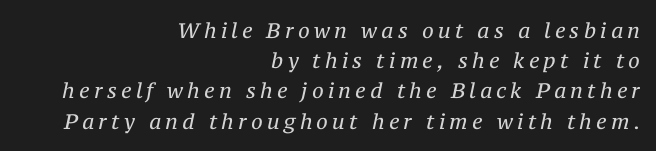
{"italic": "yes", "lean": "right", "slant_degrees": 12, "bold": "no", "underline": "no", "align": "right", "line_spacing": "normal", "line_spacing_ratio": 1.44, "letter_spacing": "wide", "letter_spacing_em": 0.2, "glyph_px": 21}
